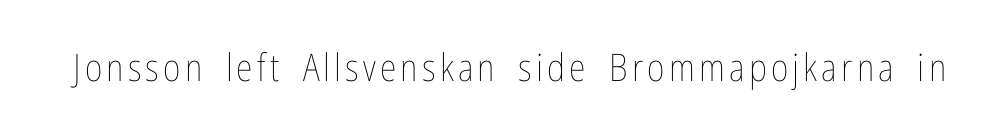
{"italic": "no", "bold": "no", "weight": "thin", "width": "condensed", "stroke_contrast": "low", "x_height": "medium", "monospaced": "no", "underline": "no", "glyph_px": 38}
